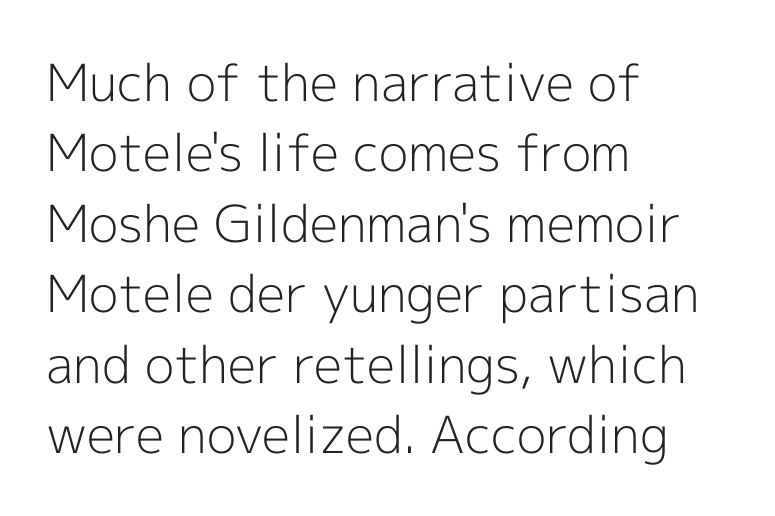
How are the letters spaced? Ordinarily, with no added tracking. Unlike italic type, these characters show no tilt at all. Varying glyph widths throughout — classic text-font behaviour. Weight: in the light-to-regular range.
